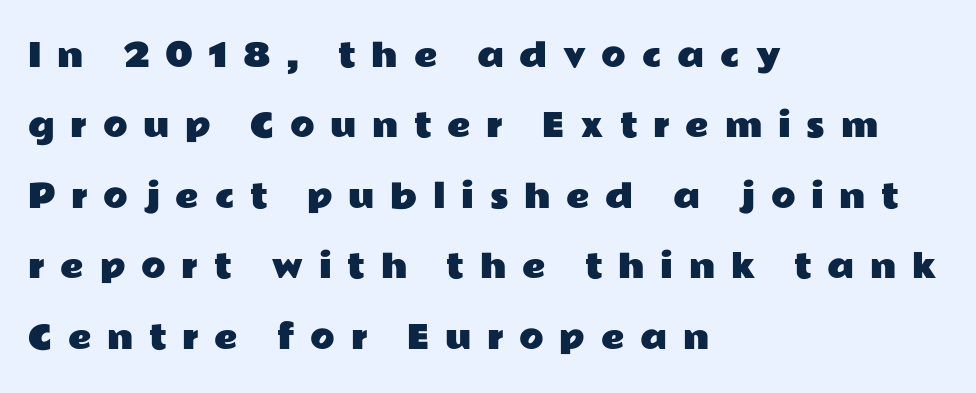
{"serif": "no", "italic": "no", "width": "wide", "stroke_contrast": "low", "x_height": "medium", "monospaced": "no", "underline": "no", "align": "left", "line_spacing": "loose", "line_spacing_ratio": 2.2, "letter_spacing": "wide", "letter_spacing_em": 0.49, "glyph_px": 32}
